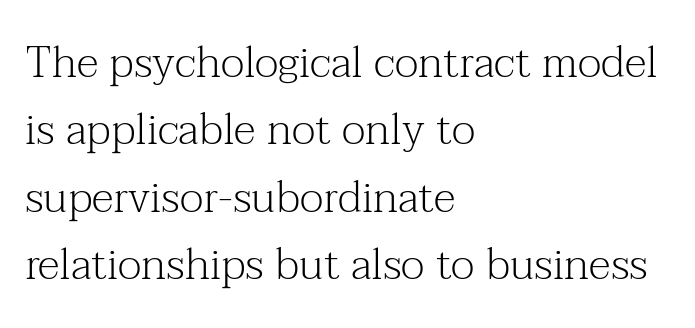
{"serif": "yes", "italic": "no", "bold": "no", "weight": "light", "width": "normal", "stroke_contrast": "medium", "x_height": "medium", "monospaced": "no", "underline": "no", "align": "left", "line_spacing": "normal", "line_spacing_ratio": 1.53, "letter_spacing": "normal", "letter_spacing_em": 0.0, "glyph_px": 44}
